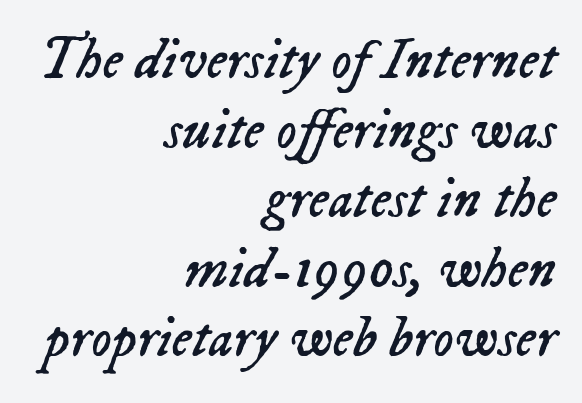
{"italic": "yes", "lean": "right", "slant_degrees": 23, "bold": "no", "weight": "regular", "width": "normal", "stroke_contrast": "low", "x_height": "medium", "monospaced": "no", "underline": "no", "align": "right", "line_spacing_ratio": 1.22, "letter_spacing": "normal", "letter_spacing_em": 0.0, "glyph_px": 57}
